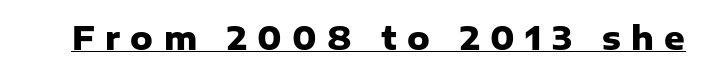
Tracking value appears strongly positive — letters spread wide. Compared with an ordinary text face, these strokes are far heavier — a full bold. In terms of letterform style, serifs are entirely absent. Each letter keeps its own natural width here, so spacing adapts to shape. Every word sits above its own underline. Is there any slant? The stems are plumb.
